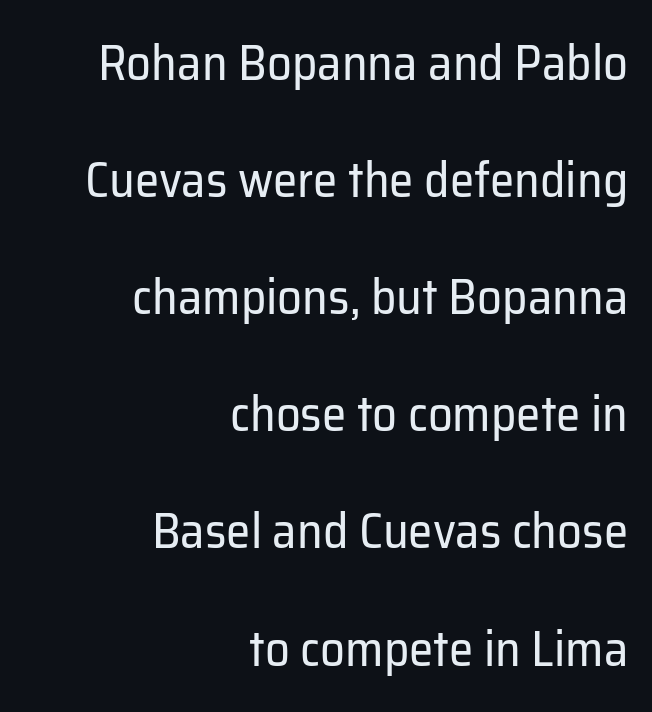
Italic: no, the glyphs are upright roman. The foot of each line stays bare and open. Widely set lines give the paragraph a tall, airy silhouette. The setting favours the right margin, as signatures and pull-quotes sometimes do. The typeface chosen for these lines omits serifs. Do the characters align in a grid? No, the font is proportional.
